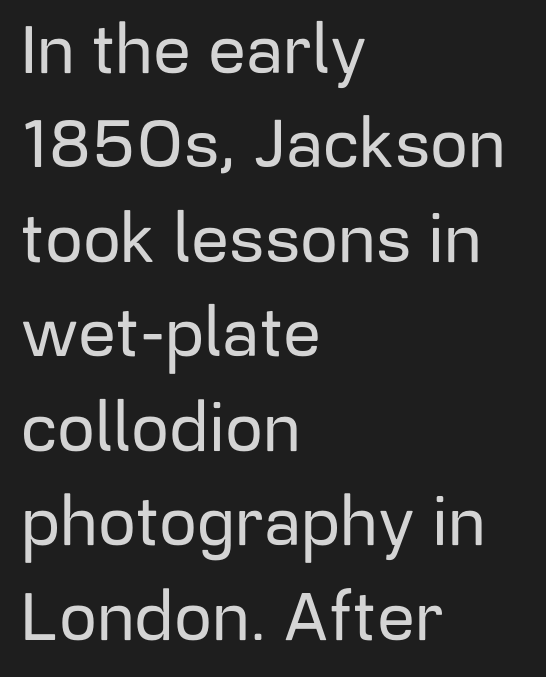
{"serif": "no", "italic": "no", "width": "normal", "stroke_contrast": "low", "x_height": "medium", "monospaced": "no", "underline": "no", "align": "left", "line_spacing": "normal", "line_spacing_ratio": 1.41, "letter_spacing": "normal", "letter_spacing_em": 0.0, "glyph_px": 67}
